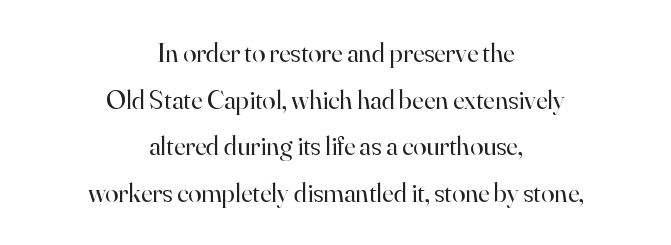
Between one letter and the next there's only the usual sliver of space. Notice how the passage keeps no hard edge, just a central spine. The lettering holds an erect, upright posture throughout. Think standard paragraph weight, or any step lighter than that. Underlining? Definitely not there.
